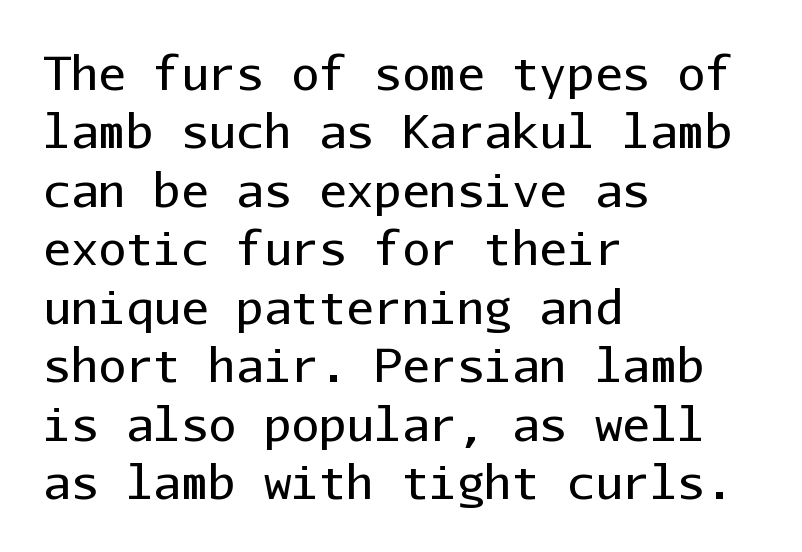
Q: Is the text bold? A: No.
Q: Is the text italic (slanted)? A: No, it is upright.
Q: Is the typeface a serif or a sans-serif typeface? A: Sans-serif.
Q: Is the text underlined? A: No.
Q: How is the paragraph aligned? A: Left-aligned.
Q: Is the spacing between letters normal or unusually wide? A: Normal.
Q: Is the spacing between lines tight, normal or loose? A: Normal.
Q: Width (condensed, normal, or wide)? A: Normal.
Q: Stroke contrast? A: Low.
Q: x-height? A: Medium.
Q: Monospaced? A: Yes.
